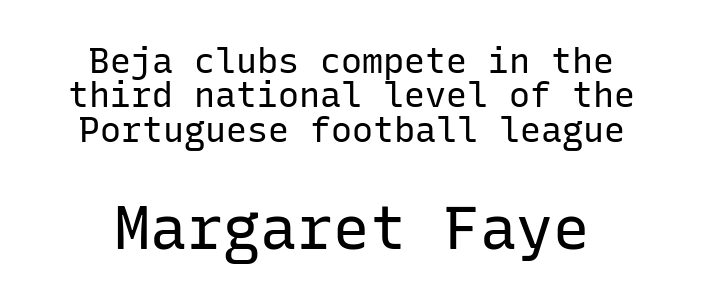
Q: Is the text bold? A: No.
Q: Is the text italic (slanted)? A: No, it is upright.
Q: Is the typeface a serif or a sans-serif typeface? A: Sans-serif.
Q: Is the text underlined? A: No.
Q: How is the paragraph aligned? A: Centered.
Q: Is the spacing between letters normal or unusually wide? A: Normal.
Q: Is the spacing between lines tight, normal or loose? A: Tight.
Q: Which block of text is set in a larger size, the first (top) or the second (bottom)? A: The second (bottom) one.
Q: Width (condensed, normal, or wide)? A: Normal.
Q: Stroke contrast? A: Low.
Q: x-height? A: Medium.
Q: Monospaced? A: Yes.
